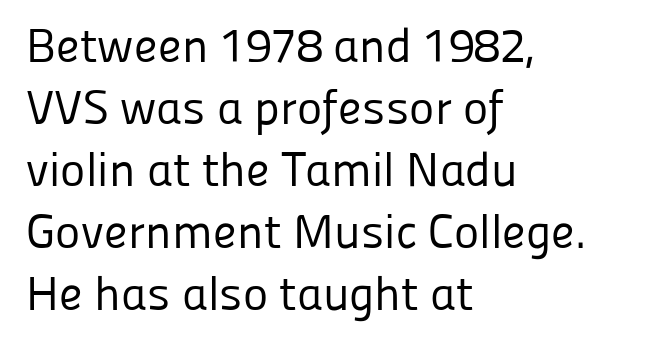
The image shows 48 px regular-weight sans-serif type, upright; set left-aligned, normal line spacing (1.29x), normal letter spacing, not underlined; low stroke contrast and a medium x-height.
